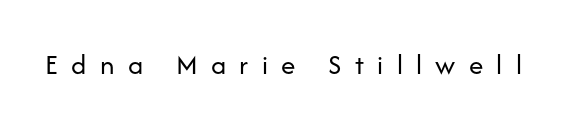
Here the designer chose a conventional face with non-uniform glyph widths. The horizontal fit of the characters is loose and conspicuously gappy. Beneath every word, the page is bare. You can tell it's not italic because the verticals are truly vertical. Is this a heavy cut? Hardly; it is regular or lighter.
